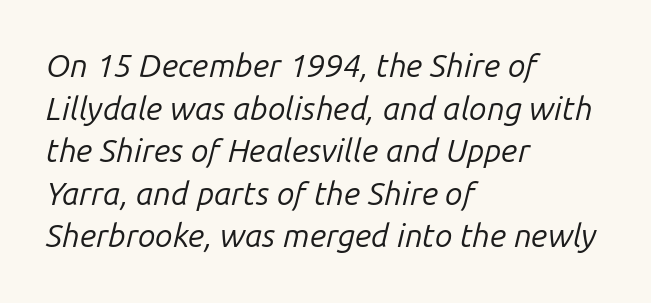
Q: Is the text bold? A: No.
Q: Is the text italic (slanted)? A: Yes, it leans right by about 14 degrees.
Q: Is the text underlined? A: No.
Q: How is the paragraph aligned? A: Left-aligned.
Q: Is the spacing between letters normal or unusually wide? A: Normal.
Q: Is the spacing between lines tight, normal or loose? A: Normal.
Q: Width (condensed, normal, or wide)? A: Normal.
Q: Stroke contrast? A: Low.
Q: x-height? A: Medium.
Q: Monospaced? A: No.
